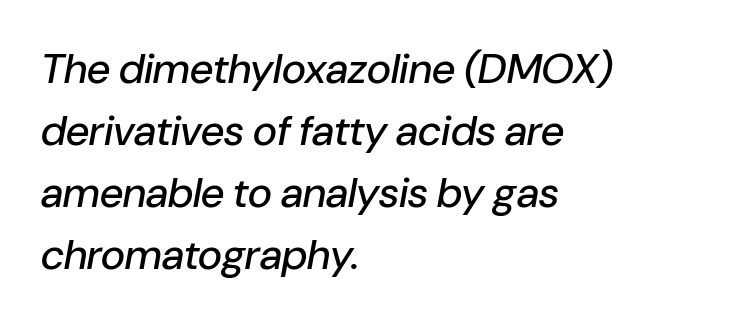
Where is the straight margin? On the left. This rendering features lettering with no underline. It's the slanting kind of type. Here the designer chose a conventional face with non-uniform glyph widths. In terms of letterspacing, this is plain default setting. Regarding leading, the lines here are spaced in the standard way.
